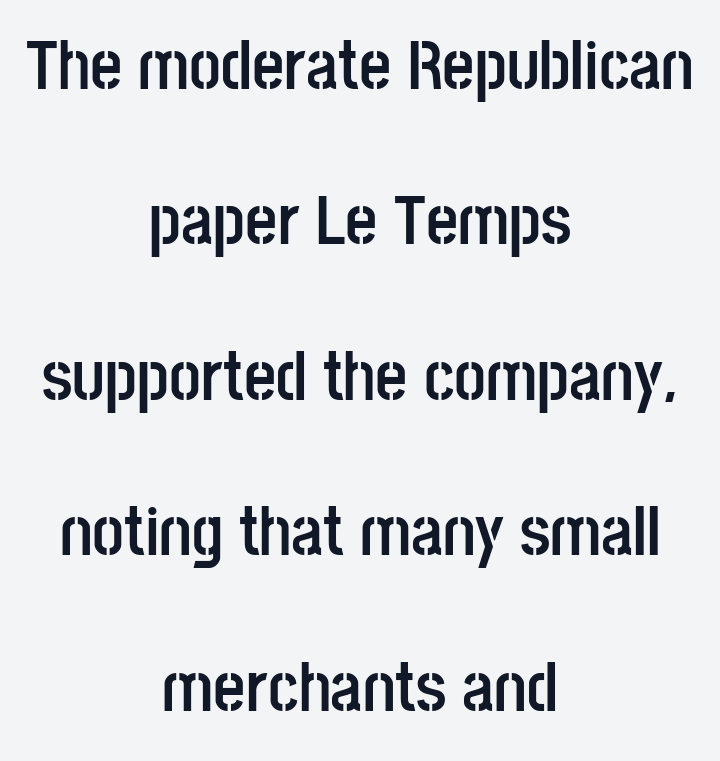
Bare-footed words on every line. Is there much room between lines? Yes — plenty of vertical air separates them. Nothing sits at the stroke ends, so this counts as sans-serif. Italic? Not at all — the glyphs are vertical. Tracking value appears to be zero — textbook default spacing.
